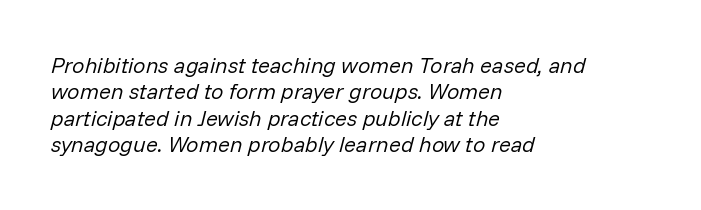
The image shows 22 px text type, italic (leaning right); set left-aligned, line spacing 1.2x, normal letter spacing, not underlined.
